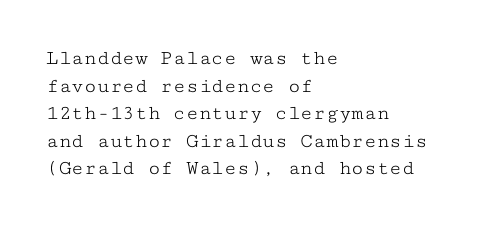
Q: Is the text bold? A: No.
Q: Is the text italic (slanted)? A: No, it is upright.
Q: Is the text underlined? A: No.
Q: How is the paragraph aligned? A: Left-aligned.
Q: Is the spacing between letters normal or unusually wide? A: Normal.
Q: Is the spacing between lines tight, normal or loose? A: Normal.
